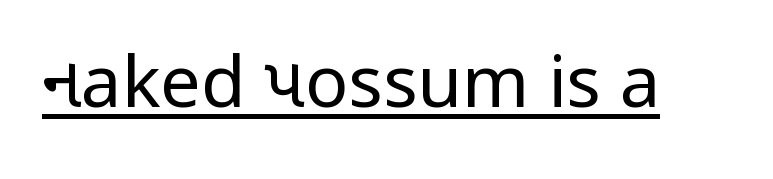
Unbolded letterforms with no extra heft. Honestly, the underline is the first thing you notice here. The typography opts for an upright posture over an oblique one. Does extra space separate the letters? No, they use regular spacing.
